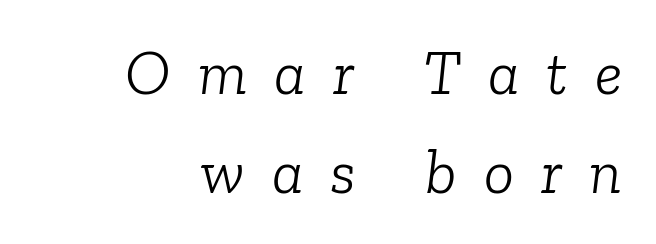
{"serif": "yes", "italic": "yes", "lean": "right", "slant_degrees": 6, "bold": "no", "weight": "light", "width": "normal", "stroke_contrast": "low", "x_height": "medium", "monospaced": "no", "underline": "no", "align": "right", "line_spacing": "normal", "line_spacing_ratio": 1.57, "letter_spacing": "wide", "letter_spacing_em": 0.43, "glyph_px": 63}
